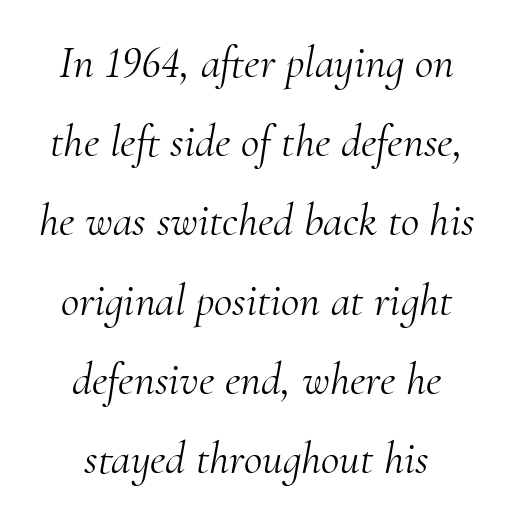
The image shows 45 px light serif type, italic (leaning right); set centered, line spacing 1.76x, normal letter spacing, not underlined; medium stroke contrast and a small x-height.
